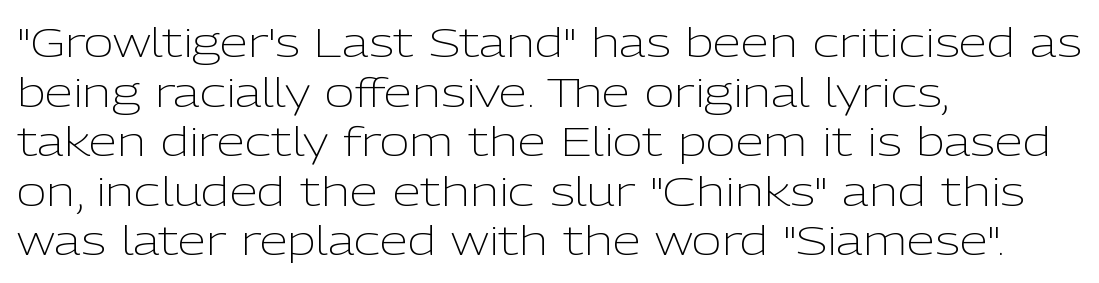
{"serif": "no", "italic": "no", "bold": "no", "weight": "light", "width": "normal", "stroke_contrast": "low", "x_height": "medium", "monospaced": "no", "underline": "no", "align": "left", "line_spacing_ratio": 1.21, "letter_spacing": "normal", "letter_spacing_em": 0.0, "glyph_px": 41}
